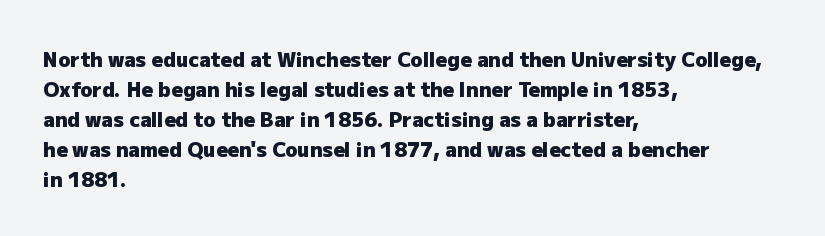
The image shows 20 px bold type, upright; set left-aligned, normal line spacing (1.5x), normal letter spacing, not underlined.
